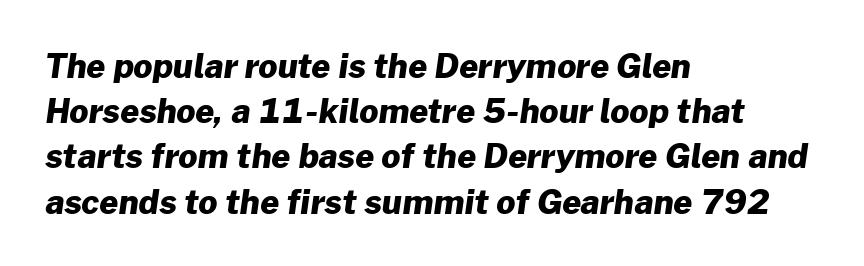
The image shows 33 px heavy sans-serif type; set left-aligned, normal line spacing (1.37x), normal letter spacing, not underlined; low stroke contrast and a medium x-height.
